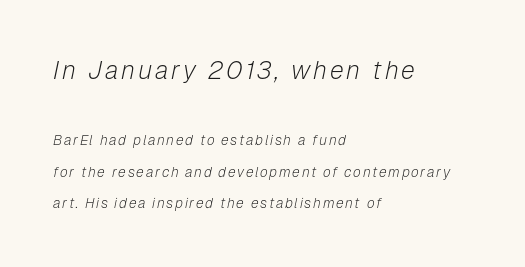
The image shows 25 px text type, italic (leaning right); set left-aligned, loose line spacing (2.27x), not underlined; the first (top) block is 1.79x larger.
